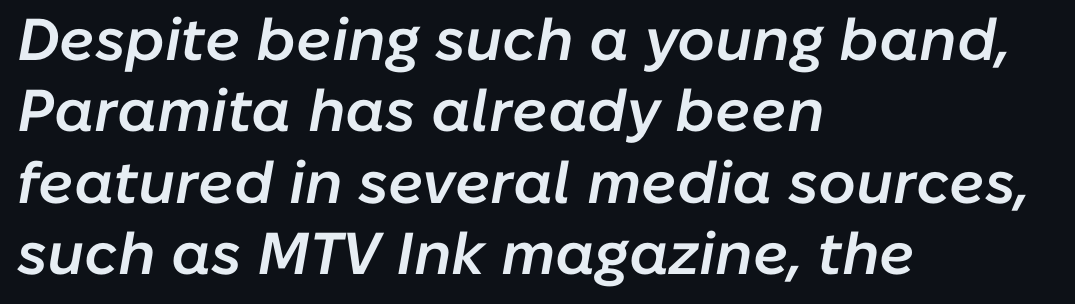
Q: Is the text bold? A: Semi-bold.
Q: Is the text italic (slanted)? A: Yes, it leans right by about 10 degrees.
Q: Is the text underlined? A: No.
Q: How is the paragraph aligned? A: Left-aligned.
Q: Is the spacing between letters normal or unusually wide? A: Normal.
Q: Width (condensed, normal, or wide)? A: Normal.
Q: Stroke contrast? A: Low.
Q: x-height? A: Medium.
Q: Monospaced? A: No.
